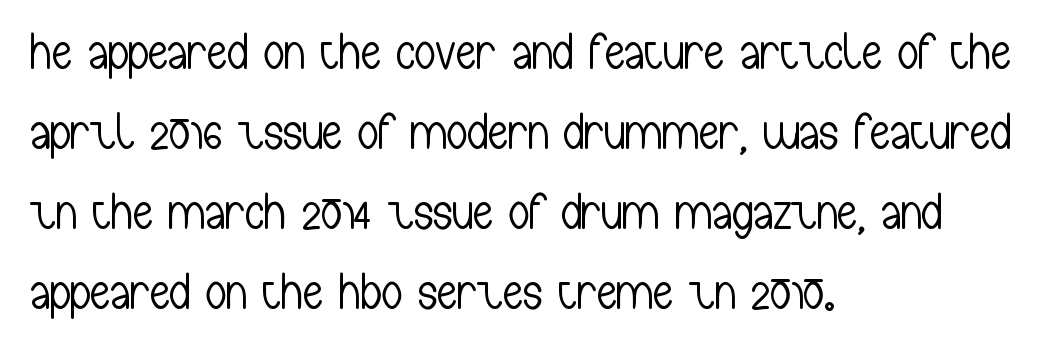
Character widths vary here, with narrow letters taking less room than wide ones. Line beginnings align vertically; line endings do not. Does extra space separate the letters? No, they use regular spacing. The designer went with a sans here, leaving each stem footless. The specimen omits any rule beneath the text block's lines.
